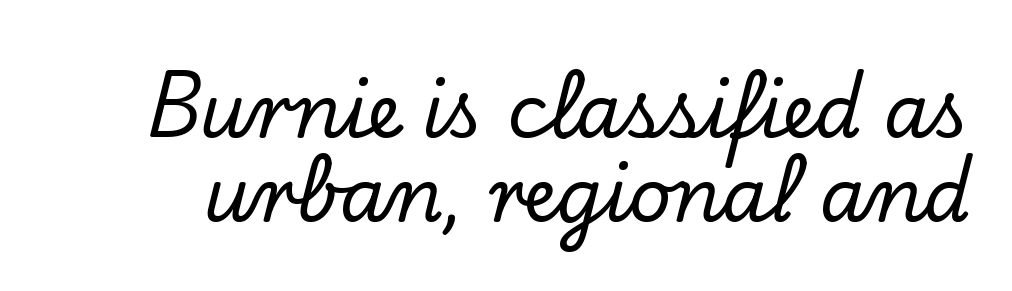
Q: Is the text italic (slanted)? A: Yes.
Q: Is the typeface a serif or a sans-serif typeface? A: Serif.
Q: Is the text underlined? A: No.
Q: Is the spacing between letters normal or unusually wide? A: Normal.
Q: Is the spacing between lines tight, normal or loose? A: Tight.
Q: Width (condensed, normal, or wide)? A: Normal.
Q: Stroke contrast? A: Low.
Q: x-height? A: Small.
Q: Monospaced? A: No.
